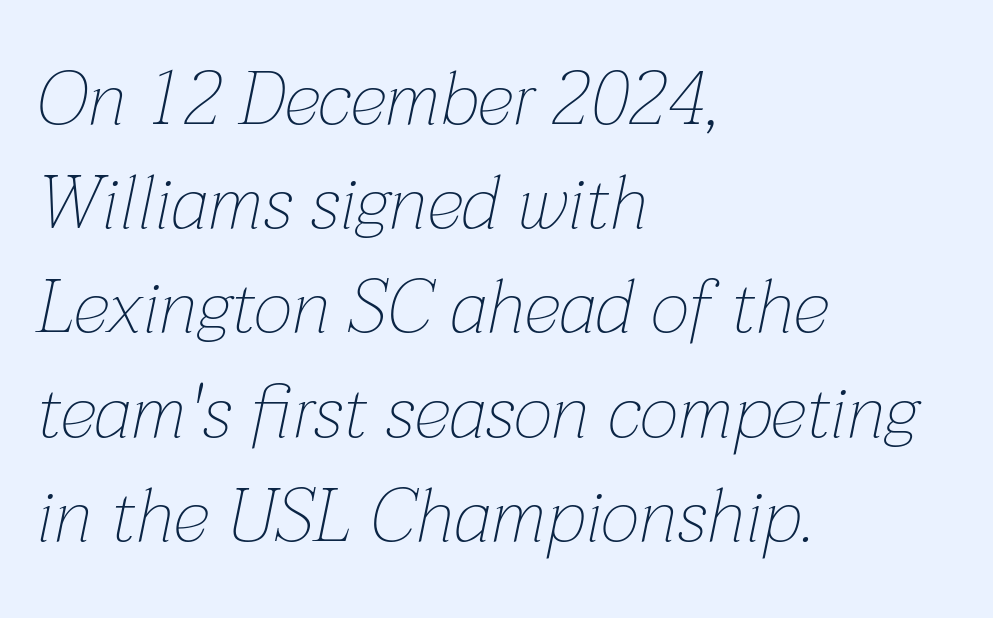
Inter-character spacing is left at the font's built-in metrics. Each new line begins a customary step beneath the previous one. Slant detected: the letters are inclined. The passage shown is not underscored anywhere. Which margin do the lines hug? The left one — the right edge is uneven.
